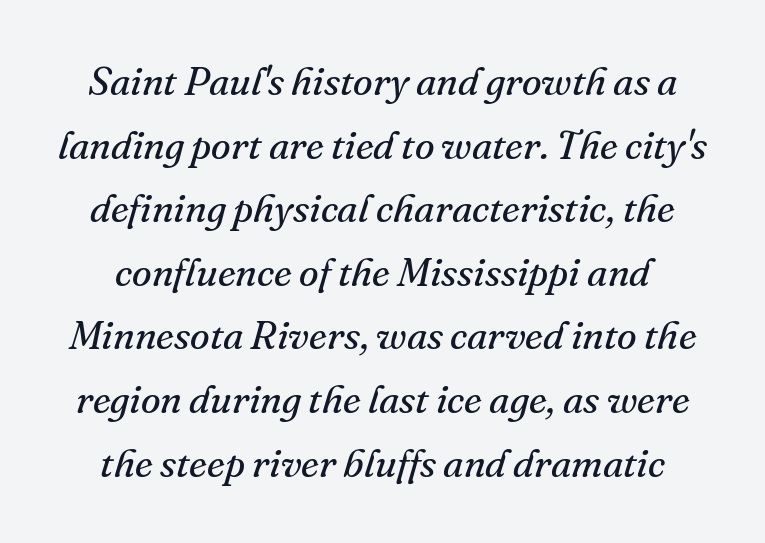
{"serif": "yes", "italic": "yes", "lean": "right", "slant_degrees": 16, "bold": "no", "weight": "regular", "width": "normal", "stroke_contrast": "medium", "x_height": "small", "monospaced": "no", "underline": "no", "line_spacing": "normal", "line_spacing_ratio": 1.59, "letter_spacing": "normal", "letter_spacing_em": 0.0, "glyph_px": 40}
